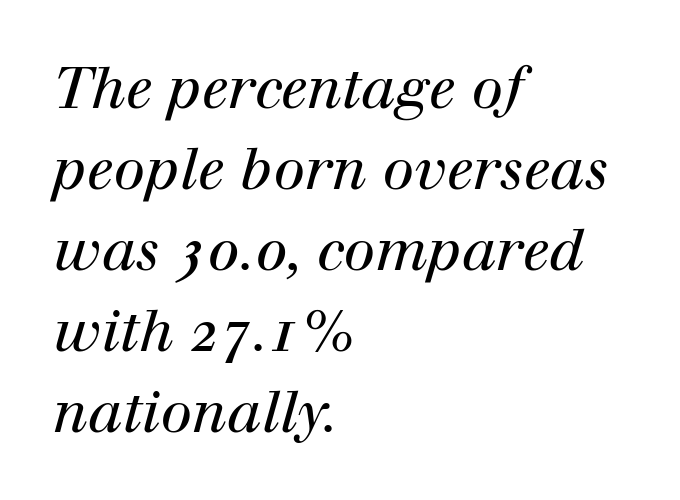
The image shows 57 px regular-weight serif type, italic (leaning right); set left-aligned, normal line spacing (1.42x), normal letter spacing, not underlined; high stroke contrast and a medium x-height.
